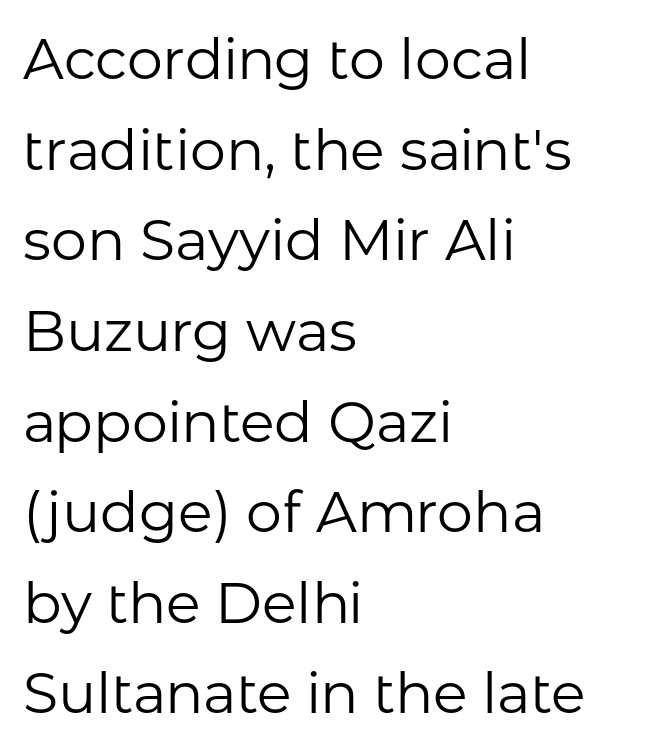
The image shows 57 px regular-weight sans-serif type, upright; set left-aligned, normal line spacing (1.59x), normal letter spacing, not underlined; low stroke contrast and a medium x-height.
